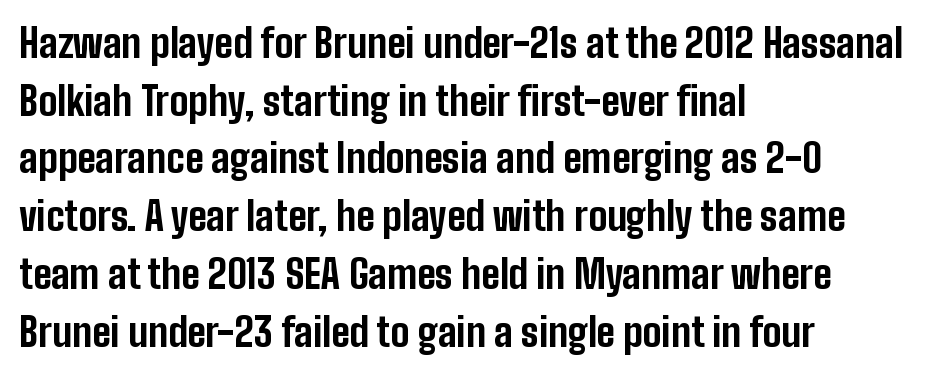
Rule under the text: the space is simply empty. Every character sits straight up, as roman type does. Look at the tracking — it's just the regular setting, nothing added. In terms of weight, the rendering is a true, heavy bold. The setting favours the left margin, as ordinary paragraphs usually do. This rendering employs a face without finishing strokes, i.e., a sans-serif.
